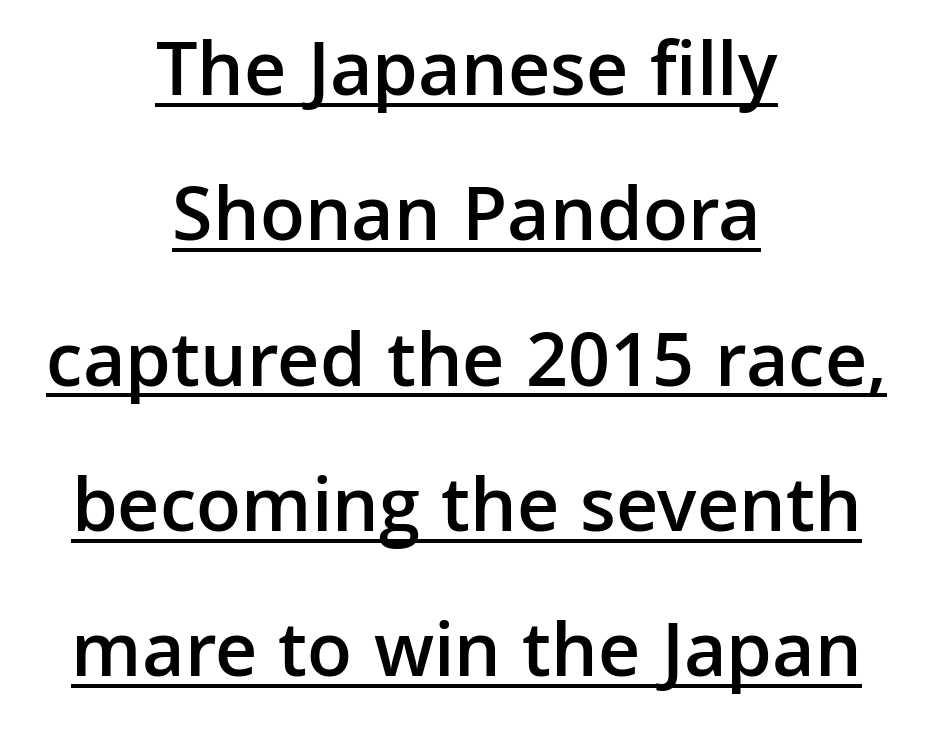
{"serif": "no", "italic": "no", "bold": "semi", "weight": "semibold", "width": "normal", "stroke_contrast": "low", "x_height": "medium", "monospaced": "no", "underline": "yes", "align": "center", "line_spacing_ratio": 1.84, "letter_spacing": "normal", "letter_spacing_em": 0.0, "glyph_px": 79}
